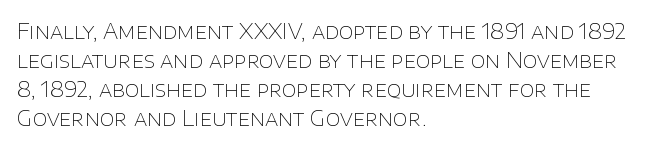
Q: Is the text bold? A: No.
Q: Is the text italic (slanted)? A: No, it is upright.
Q: Is the text underlined? A: No.
Q: How is the paragraph aligned? A: Left-aligned.
Q: Is the spacing between letters normal or unusually wide? A: Normal.
Q: Is the spacing between lines tight, normal or loose? A: Normal.
